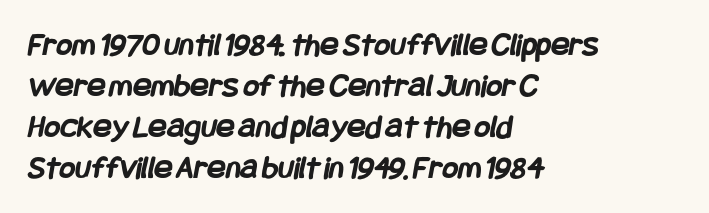
The words here are not underlined. Nothing unusual about the tracking: characters are spaced as the font intends. The lines in this sample share a left origin and differ only in where they stop. Heavy, bold letterforms. Type style note: lacks serifs.
